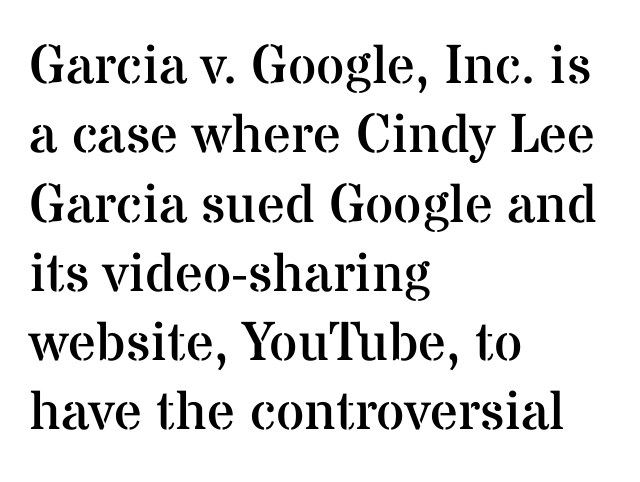
Italic: no, the glyphs are upright roman. Leading matches the norm, producing a regular column. The rendering uses natural spacing where letterforms have individual widths. A quiet, ordinary-to-light weight characterises the typeface. One-word summary of the alignment: left.
